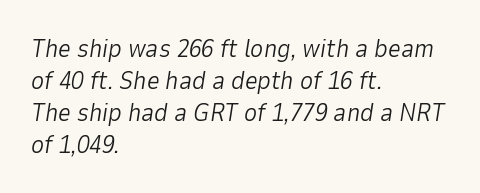
The image shows 25 px text type, italic (leaning right); set left-aligned, normal line spacing (1.28x), normal letter spacing, not underlined.
